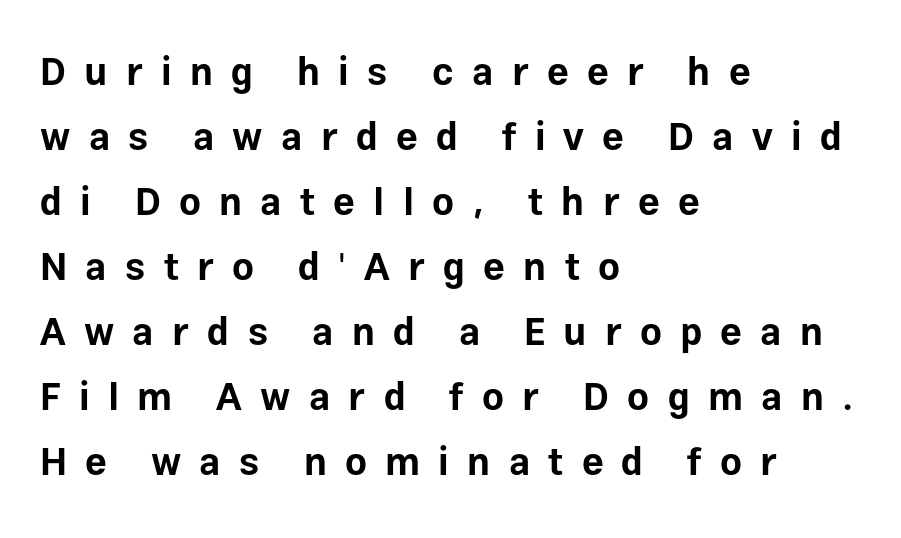
The image shows 38 px bold sans-serif type, upright; set left-aligned, line spacing 1.71x, unusually wide letter spacing (+0.48 em), not underlined; low stroke contrast and a medium x-height.
